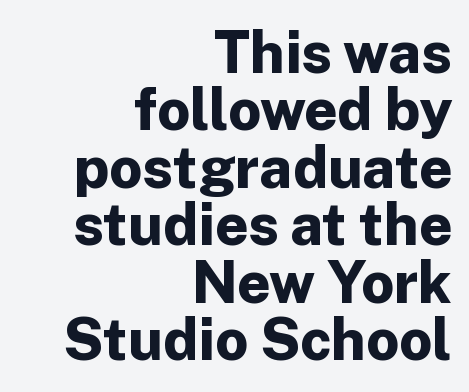
Q: Is the text bold? A: Yes.
Q: Is the text italic (slanted)? A: No, it is upright.
Q: Is the typeface a serif or a sans-serif typeface? A: Sans-serif.
Q: Is the text underlined? A: No.
Q: How is the paragraph aligned? A: Right-aligned.
Q: Is the spacing between letters normal or unusually wide? A: Normal.
Q: Is the spacing between lines tight, normal or loose? A: Tight.
Q: Width (condensed, normal, or wide)? A: Normal.
Q: Stroke contrast? A: Low.
Q: x-height? A: Medium.
Q: Monospaced? A: No.
